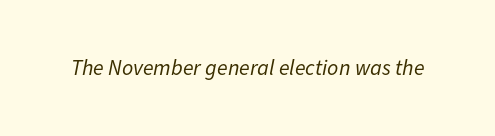
Q: Is the text bold? A: No.
Q: Is the text italic (slanted)? A: Yes, it leans right by about 11 degrees.
Q: Is the text underlined? A: No.
Q: Is the spacing between letters normal or unusually wide? A: Normal.
